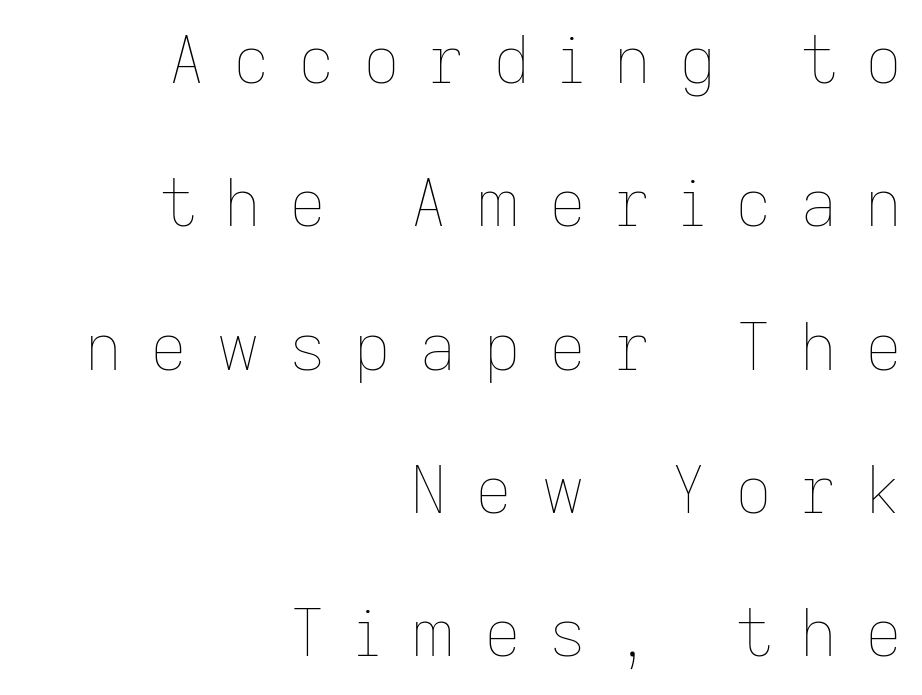
Q: Is the text bold? A: No.
Q: Is the text italic (slanted)? A: No, it is upright.
Q: Is the text underlined? A: No.
Q: How is the paragraph aligned? A: Right-aligned.
Q: Is the spacing between letters normal or unusually wide? A: Unusually wide.
Q: Is the spacing between lines tight, normal or loose? A: Loose.
Q: Width (condensed, normal, or wide)? A: Normal.
Q: Stroke contrast? A: Low.
Q: x-height? A: Medium.
Q: Monospaced? A: No.
